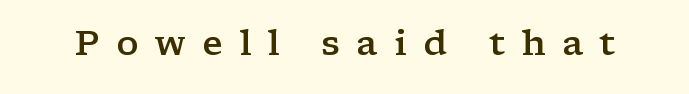
Q: Is the text bold? A: Semi-bold.
Q: Is the text italic (slanted)? A: No, it is upright.
Q: Is the typeface a serif or a sans-serif typeface? A: Serif.
Q: Is the text underlined? A: No.
Q: Is the spacing between letters normal or unusually wide? A: Unusually wide.
Q: Width (condensed, normal, or wide)? A: Wide.
Q: Stroke contrast? A: Low.
Q: x-height? A: Medium.
Q: Monospaced? A: No.
